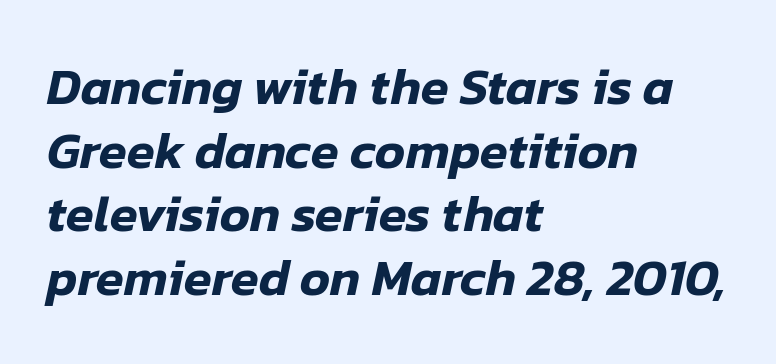
{"italic": "yes", "lean": "right", "slant_degrees": 12, "width": "normal", "stroke_contrast": "low", "x_height": "medium", "monospaced": "no", "underline": "no", "align": "left", "line_spacing": "normal", "line_spacing_ratio": 1.25, "letter_spacing": "normal", "letter_spacing_em": 0.0, "glyph_px": 51}
